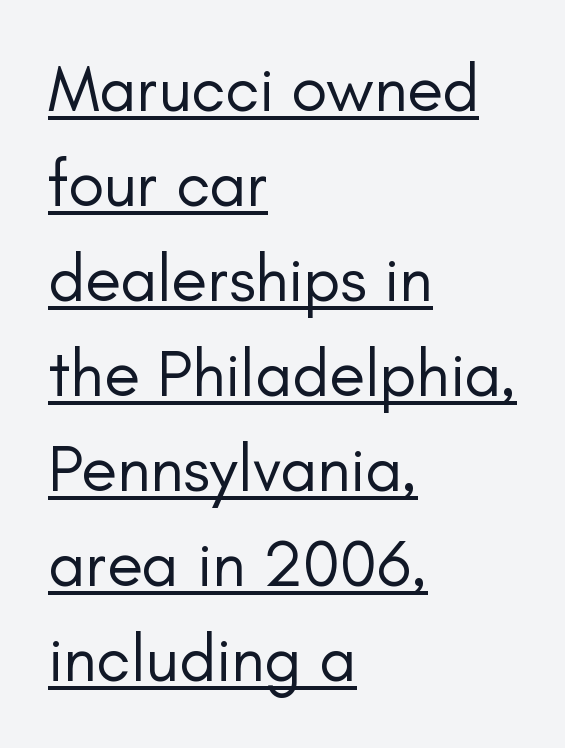
The image shows 66 px regular-weight sans-serif type, upright; set left-aligned, normal line spacing (1.44x), normal letter spacing, underlined; low stroke contrast and a small x-height.
